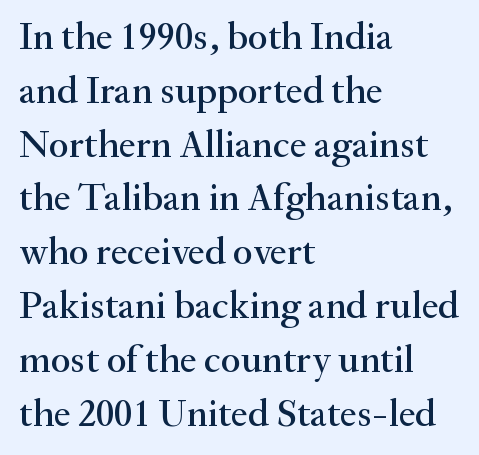
{"serif": "yes", "italic": "no", "width": "normal", "stroke_contrast": "medium", "x_height": "small", "monospaced": "no", "underline": "no", "align": "left", "line_spacing": "normal", "line_spacing_ratio": 1.38, "letter_spacing": "normal", "letter_spacing_em": 0.0, "glyph_px": 39}
